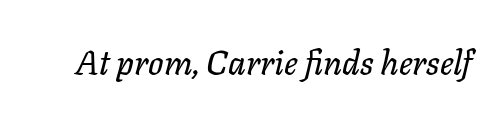
{"italic": "yes", "lean": "right", "slant_degrees": 11, "width": "normal", "stroke_contrast": "low", "x_height": "medium", "monospaced": "no", "underline": "no", "letter_spacing": "normal", "letter_spacing_em": 0.0, "glyph_px": 34}
